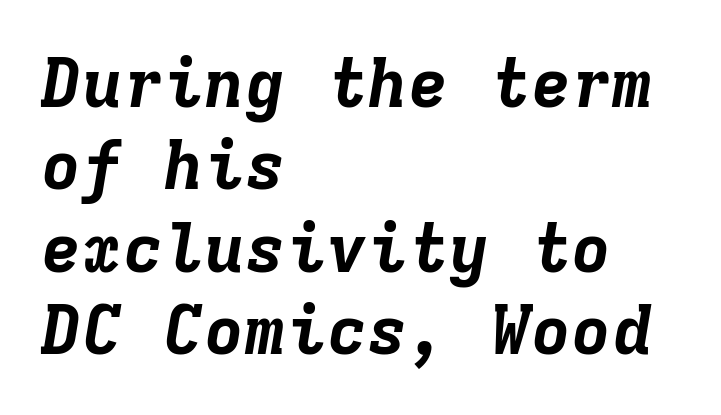
{"italic": "yes", "lean": "right", "slant_degrees": 9, "bold": "yes", "weight": "bold", "width": "normal", "stroke_contrast": "low", "x_height": "medium", "monospaced": "yes", "underline": "no", "align": "left", "line_spacing_ratio": 1.21, "letter_spacing": "normal", "letter_spacing_em": 0.0, "glyph_px": 68}
